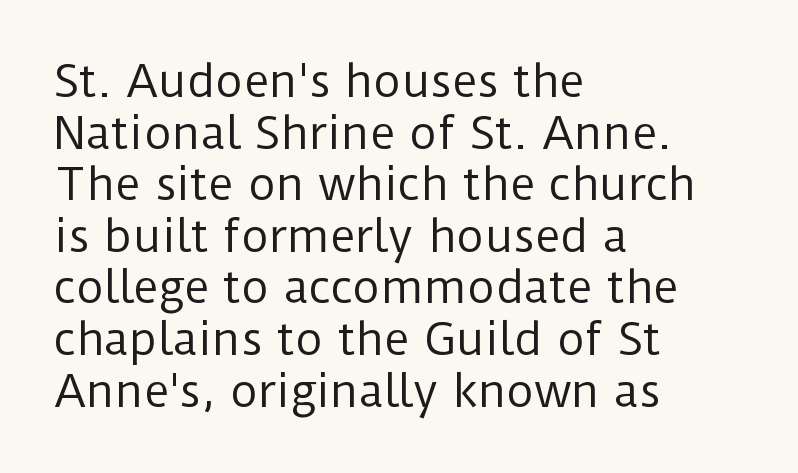
{"serif": "no", "italic": "no", "bold": "no", "weight": "regular", "width": "normal", "stroke_contrast": "low", "x_height": "medium", "monospaced": "no", "underline": "no", "align": "left", "line_spacing_ratio": 1.2, "letter_spacing": "normal", "letter_spacing_em": 0.0, "glyph_px": 43}
